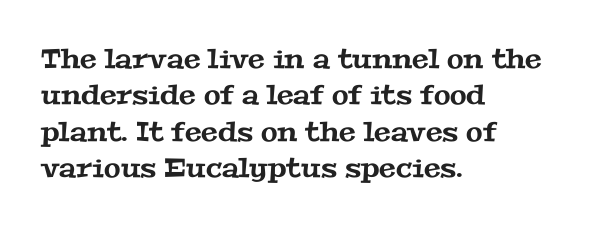
The text block is weighted toward the left margin, trailing off unevenly rightward. Short note: letters normally spaced. Only glyphs here, with clear space below each row. Summary of vertical rhythm: regular, with standard interline spacing.
